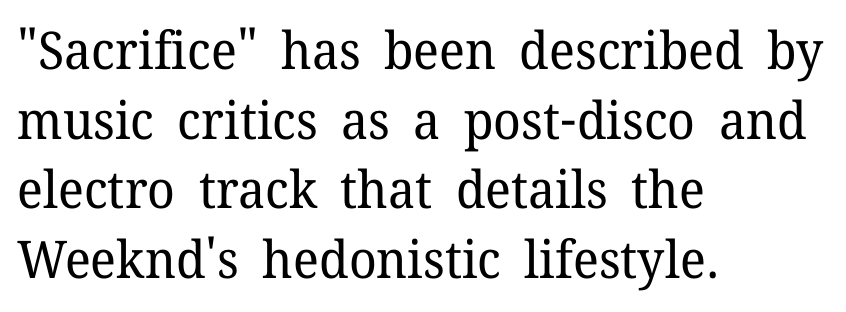
Q: Is the text bold? A: No.
Q: Is the text italic (slanted)? A: No, it is upright.
Q: Is the typeface a serif or a sans-serif typeface? A: Serif.
Q: Is the text underlined? A: No.
Q: How is the paragraph aligned? A: Left-aligned.
Q: Is the spacing between letters normal or unusually wide? A: Normal.
Q: Is the spacing between lines tight, normal or loose? A: Normal.
Q: Width (condensed, normal, or wide)? A: Normal.
Q: Stroke contrast? A: Low.
Q: x-height? A: Medium.
Q: Monospaced? A: No.
